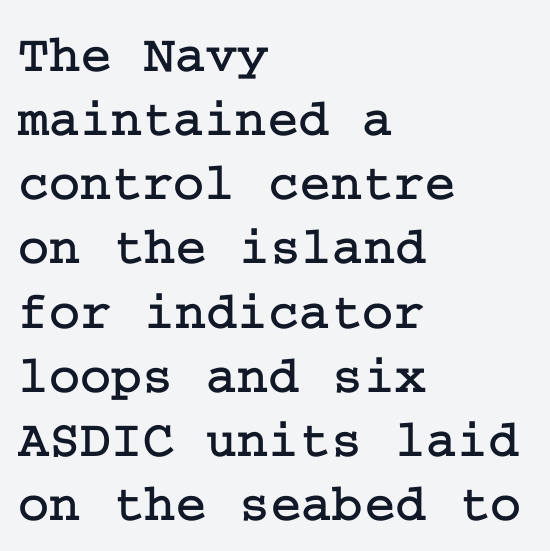
Q: Is the text italic (slanted)? A: No, it is upright.
Q: Is the typeface a serif or a sans-serif typeface? A: Serif.
Q: Is the text underlined? A: No.
Q: How is the paragraph aligned? A: Left-aligned.
Q: Is the spacing between letters normal or unusually wide? A: Normal.
Q: Width (condensed, normal, or wide)? A: Normal.
Q: Stroke contrast? A: Low.
Q: x-height? A: Medium.
